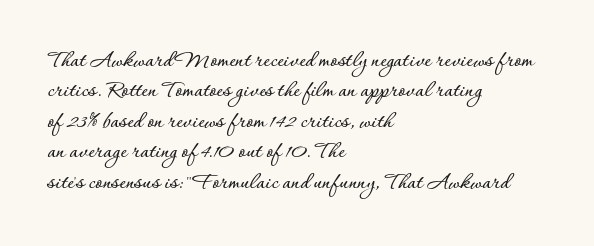
{"underline": "no", "align": "left", "line_spacing": "normal", "line_spacing_ratio": 1.27, "letter_spacing": "normal", "letter_spacing_em": 0.0, "glyph_px": 24}
